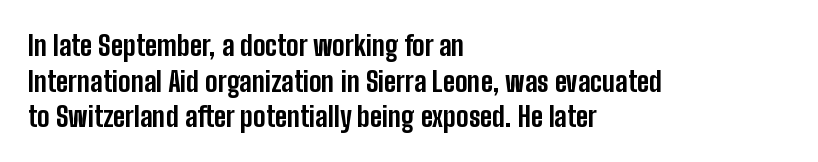
Rendered with straight, roman letterforms. A typesetter would label this face a sans. Thick stems and heavy bowls — unmistakably bold. The line-height multiplier appears to be the usual default.
